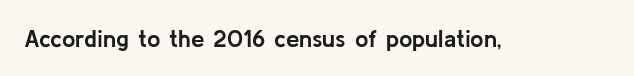
{"italic": "no", "bold": "yes", "underline": "no", "letter_spacing": "normal", "letter_spacing_em": 0.0, "glyph_px": 24}
